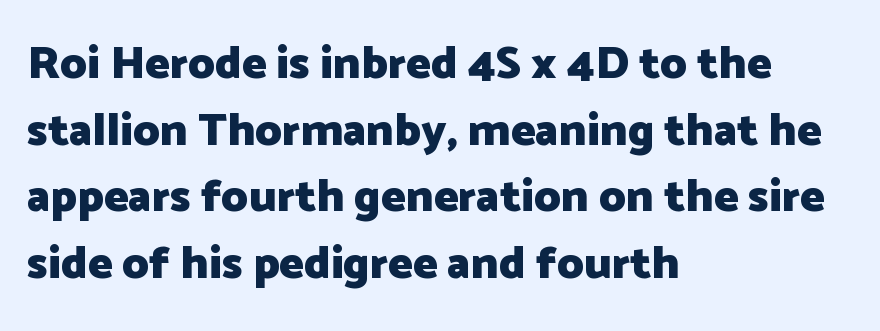
{"serif": "no", "italic": "no", "bold": "yes", "weight": "heavy", "width": "normal", "stroke_contrast": "low", "x_height": "medium", "monospaced": "no", "underline": "no", "align": "left", "line_spacing": "normal", "line_spacing_ratio": 1.45, "letter_spacing": "normal", "letter_spacing_em": 0.0, "glyph_px": 46}
